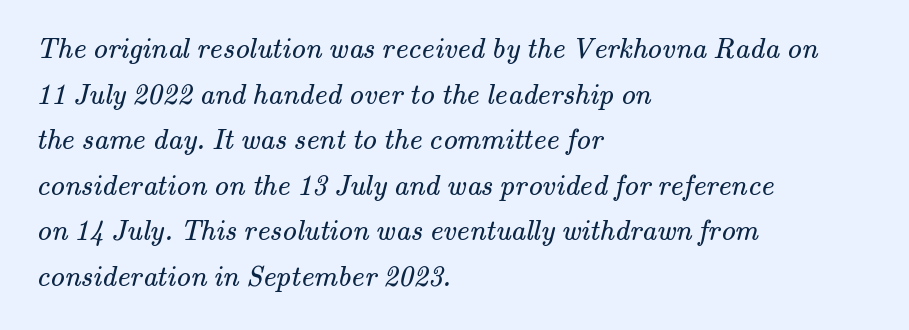
Vertical spacing — default. Plain, unruled lines of type. Old-style or modern, the face here clearly has serifs. The rag falls on the right side of this text block. Character widths vary here, with narrow letters taking less room than wide ones. Is this a heavy cut? Hardly; it is regular or lighter.
